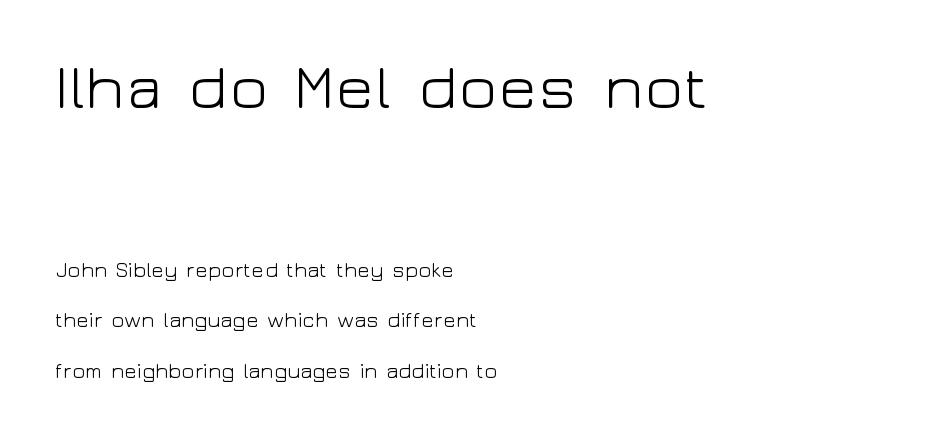
Two sizes are in play, and the larger belongs to the first block. Honestly, the letter spacing is just normal — you wouldn't notice it. Descenders hang freely into open space. Vertically, the passage feels expansive, rows floating well apart. Spacing verdict: proportional, widths tailored to each character. The compositor pushed each line to the left boundary.
